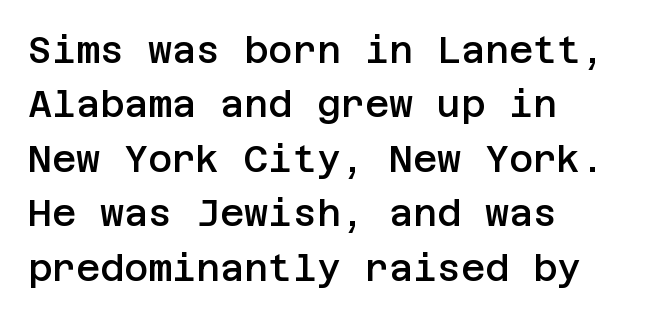
Q: Is the text bold? A: Semi-bold.
Q: Is the text italic (slanted)? A: No, it is upright.
Q: Is the typeface a serif or a sans-serif typeface? A: Sans-serif.
Q: Is the text underlined? A: No.
Q: How is the paragraph aligned? A: Left-aligned.
Q: Is the spacing between letters normal or unusually wide? A: Normal.
Q: Is the spacing between lines tight, normal or loose? A: Normal.
Q: Width (condensed, normal, or wide)? A: Normal.
Q: Stroke contrast? A: Low.
Q: x-height? A: Large.
